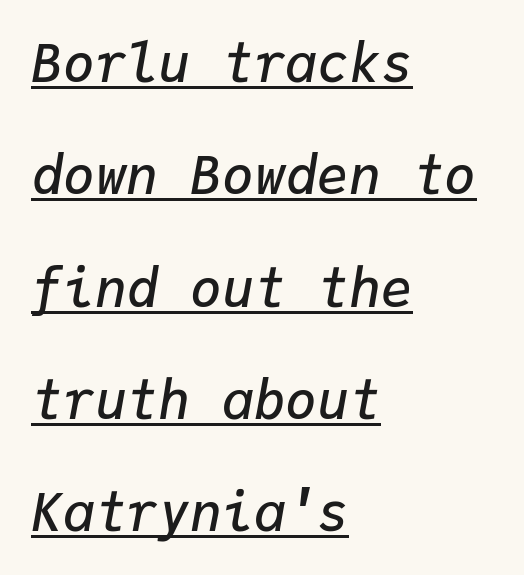
The image shows 53 px semibold type, italic (leaning right), monospaced; set left-aligned, loose line spacing (2.12x), normal letter spacing, underlined; low stroke contrast and a medium x-height.
